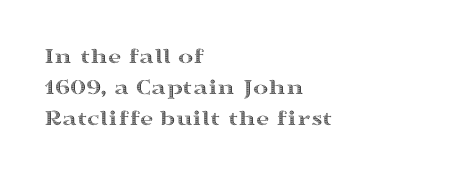
{"italic": "no", "underline": "no", "align": "left", "line_spacing": "normal", "line_spacing_ratio": 1.34, "letter_spacing": "normal", "letter_spacing_em": 0.0, "glyph_px": 23}
